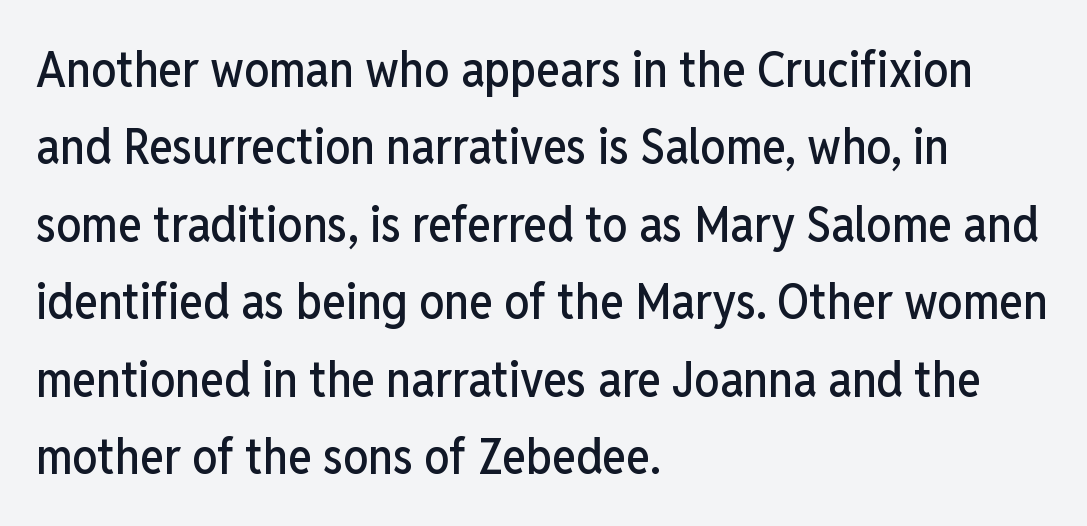
Notice how descenders clear the ascenders below comfortably — that's standard leading. Visually the block forms a straight wall on the left and a jagged coastline on the right. Character widths vary here, with narrow letters taking less room than wide ones. Descenders hang freely into open space. Default kerning and tracking; the words read as compact shapes. The glyphs in this specimen are sans serif.
